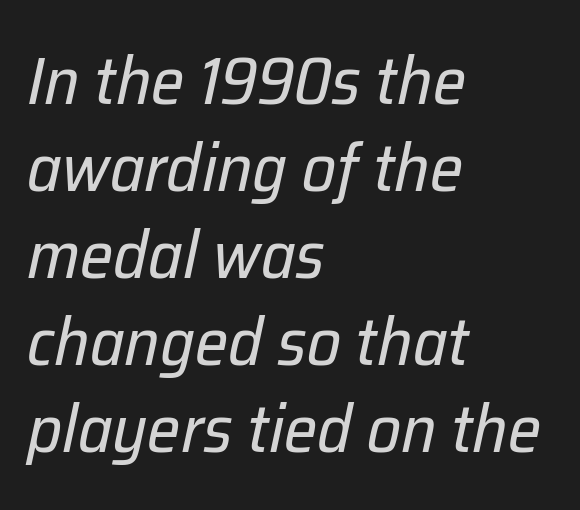
The image shows 67 px regular-weight type, italic (leaning right); set left-aligned, normal line spacing (1.3x), normal letter spacing, not underlined; low stroke contrast and a medium x-height.
